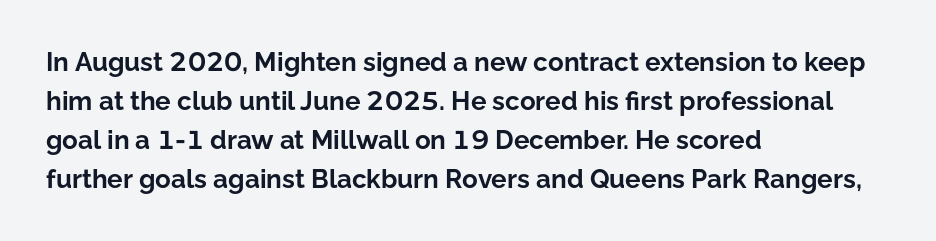
{"italic": "no", "bold": "yes", "underline": "no", "align": "left", "line_spacing": "normal", "line_spacing_ratio": 1.5, "letter_spacing": "normal", "letter_spacing_em": 0.0, "glyph_px": 26}
